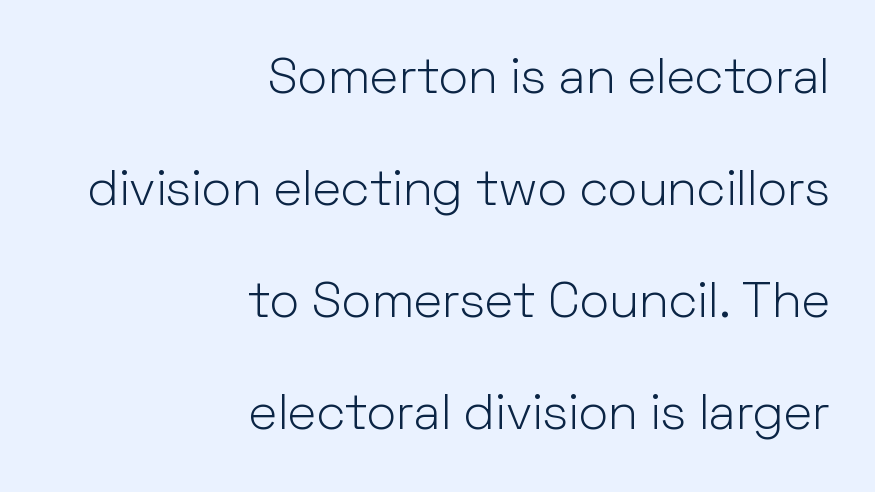
{"serif": "no", "italic": "no", "bold": "no", "weight": "light", "width": "normal", "stroke_contrast": "low", "x_height": "medium", "monospaced": "no", "underline": "no", "align": "right", "line_spacing": "loose", "line_spacing_ratio": 2.24, "letter_spacing": "normal", "letter_spacing_em": 0.0, "glyph_px": 50}
